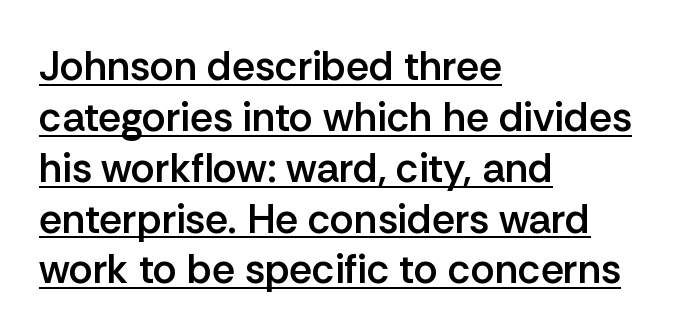
The image shows 41 px semibold sans-serif type, upright; set left-aligned, line spacing 1.24x, normal letter spacing, underlined; low stroke contrast and a medium x-height.
